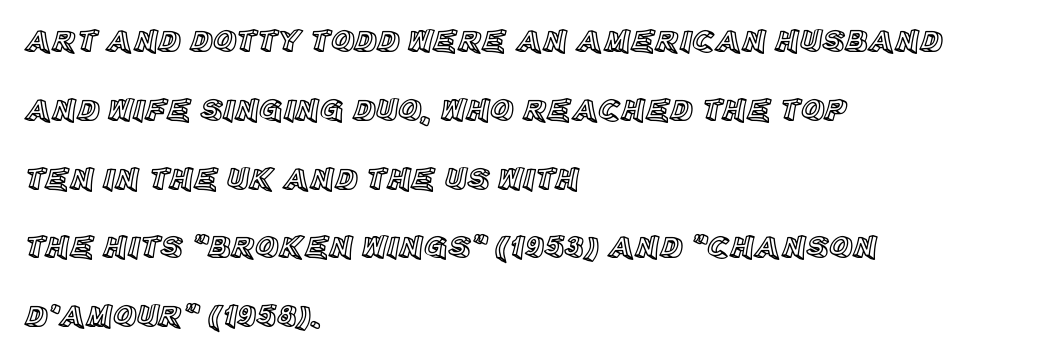
The letterforms sit shoulder to shoulder at normal distance. Decoration check: the copy has no underline. A great deal of white space separates one row of letters from the next. Line beginnings align vertically; line endings do not.
